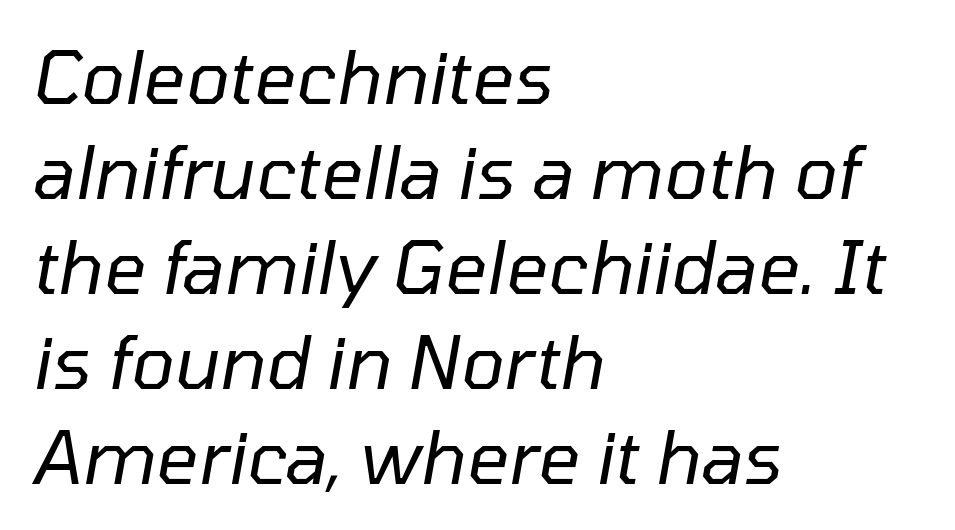
{"italic": "yes", "lean": "right", "slant_degrees": 10, "bold": "no", "weight": "regular", "width": "normal", "stroke_contrast": "low", "x_height": "medium", "monospaced": "no", "underline": "no", "align": "left", "line_spacing": "normal", "line_spacing_ratio": 1.3, "letter_spacing": "normal", "letter_spacing_em": 0.0, "glyph_px": 73}
